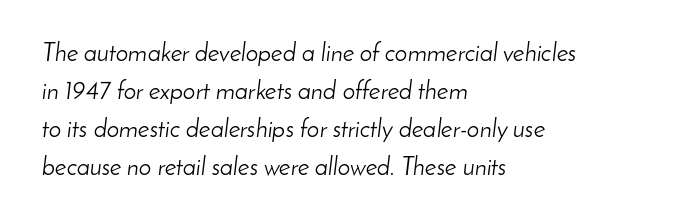
Q: Is the text bold? A: No.
Q: Is the text italic (slanted)? A: Yes, it leans right by about 8 degrees.
Q: Is the text underlined? A: No.
Q: How is the paragraph aligned? A: Left-aligned.
Q: Is the spacing between letters normal or unusually wide? A: Normal.
Q: Is the spacing between lines tight, normal or loose? A: Normal.
